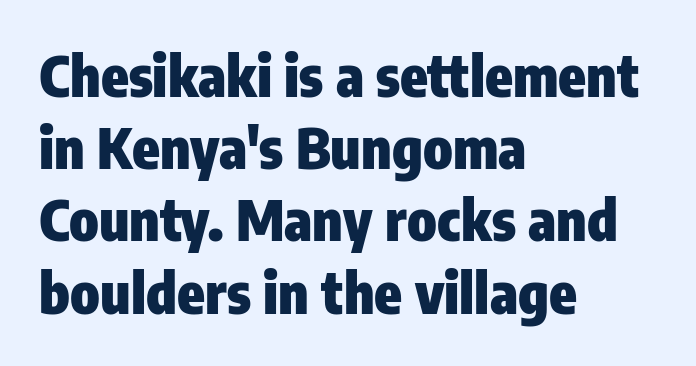
In terms of posture, this sample is upright. The face used here is proportionally spaced, like ordinary book or web type. The zone under the glyphs is completely vacant. Students, observe: this is what conventionally led text looks like. Typographically, this falls in the sans-serif category.
